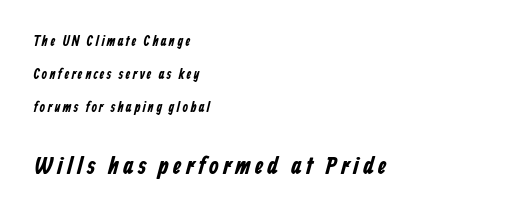
Q: Is the text underlined? A: No.
Q: How is the paragraph aligned? A: Left-aligned.
Q: Is the spacing between lines tight, normal or loose? A: Loose.
Q: Which block of text is set in a larger size, the first (top) or the second (bottom)? A: The second (bottom) one.
